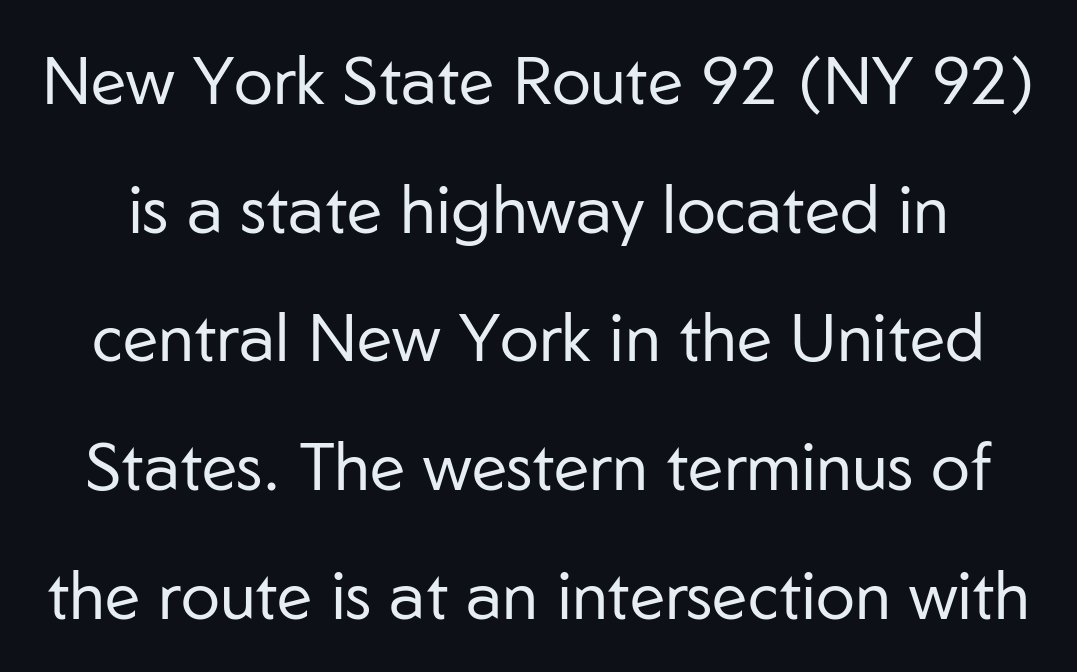
Tracking here is standard; glyphs follow each other at the usual distance. Unlike a traditional serif, this face leaves its strokes unadorned. The designer dialed line spacing up above the default. These lines are rendered in a variable-pitch font.
